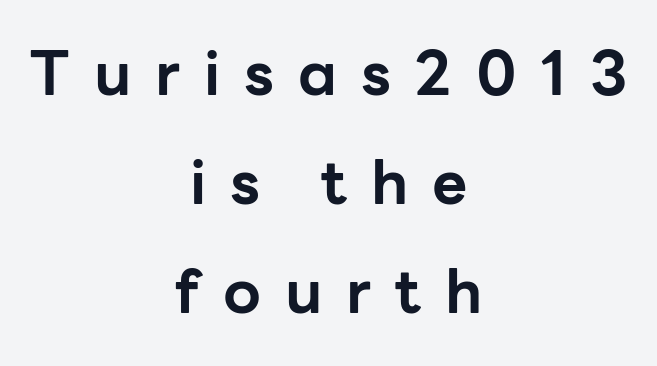
The image shows 61 px bold sans-serif type, upright; set centered, line spacing 1.79x, unusually wide letter spacing (+0.39 em), not underlined; low stroke contrast and a medium x-height.
